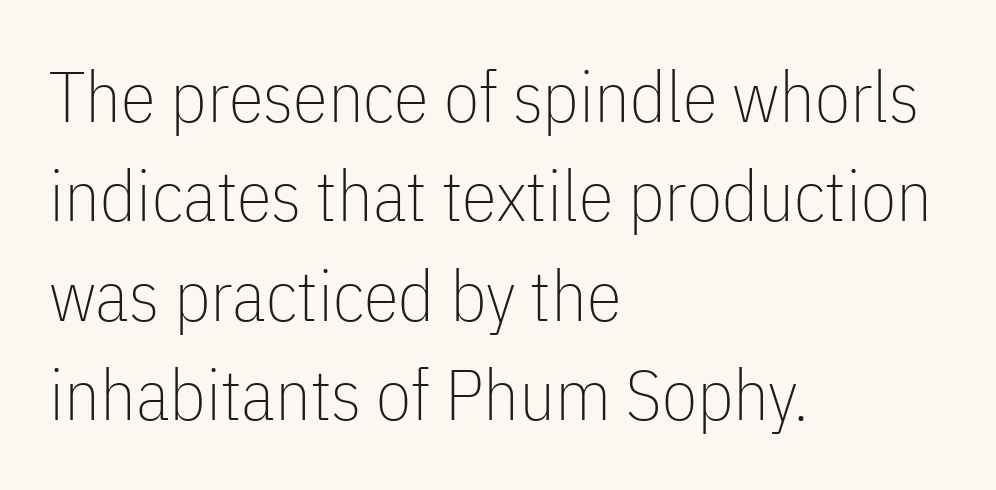
{"serif": "no", "italic": "no", "bold": "no", "weight": "thin", "width": "condensed", "stroke_contrast": "low", "x_height": "medium", "monospaced": "no", "underline": "no", "align": "left", "line_spacing": "normal", "line_spacing_ratio": 1.4, "letter_spacing": "normal", "letter_spacing_em": 0.0, "glyph_px": 71}
